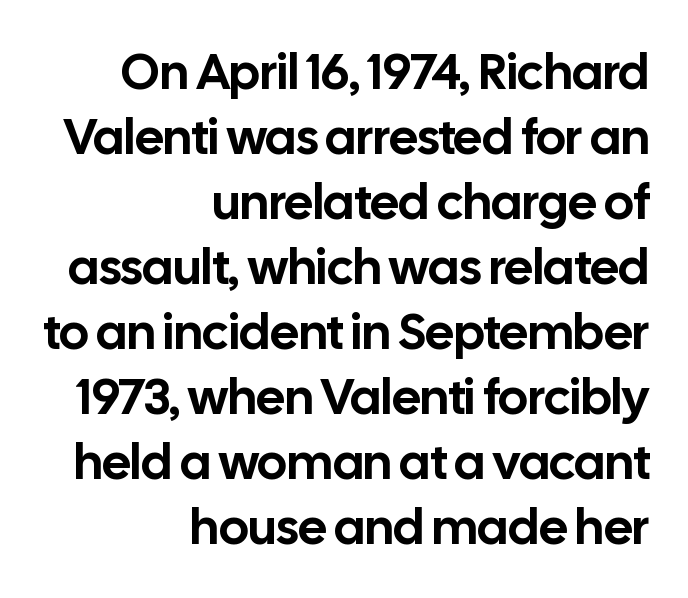
Typographically, this falls in the sans-serif category. The passage shown is not underscored anywhere. Looks like regular typesetting: each glyph gets only the width it needs. Successive baselines arrive at the customary interval. The font's upright variant was chosen for this text.
